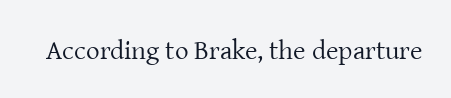
Q: Is the text bold? A: No.
Q: Is the text italic (slanted)? A: No, it is upright.
Q: Is the text underlined? A: No.
Q: Is the spacing between letters normal or unusually wide? A: Normal.
